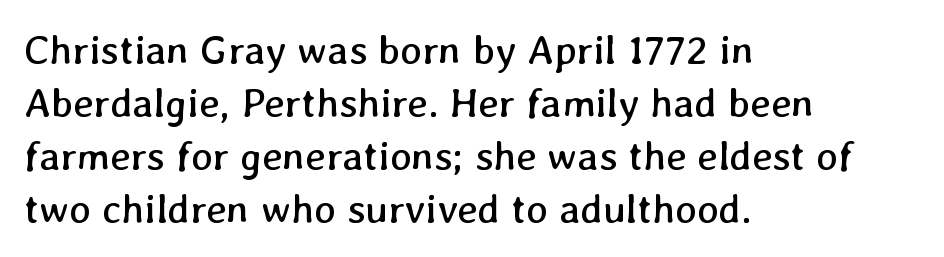
Check the space under the baseline: it is left empty. Whoever set this chose a conventional vertical rhythm. The font is comparable to plain body text, perhaps lighter. In CSS terms this would be text-align: left. Characters follow at the spacing the type designer built in. You could not count columns in this text — the font is proportionally spaced.
